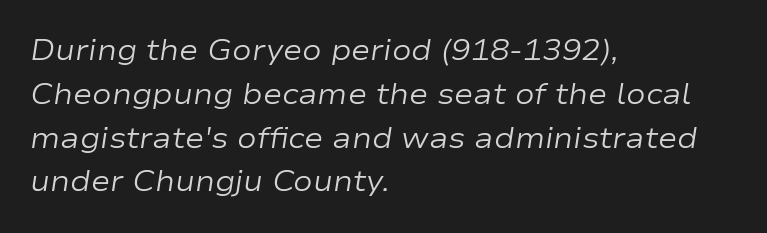
{"italic": "yes", "lean": "right", "slant_degrees": 9, "bold": "no", "weight": "regular", "width": "wide", "stroke_contrast": "low", "x_height": "medium", "monospaced": "no", "underline": "no", "align": "left", "line_spacing": "normal", "line_spacing_ratio": 1.51, "letter_spacing": "normal", "letter_spacing_em": 0.0, "glyph_px": 29}
